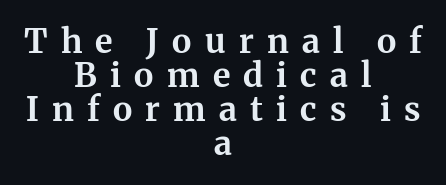
{"serif": "yes", "italic": "no", "bold": "yes", "weight": "bold", "width": "normal", "stroke_contrast": "medium", "x_height": "medium", "monospaced": "no", "underline": "no", "align": "center", "line_spacing": "tight", "line_spacing_ratio": 1.03, "letter_spacing": "wide", "letter_spacing_em": 0.4, "glyph_px": 33}
